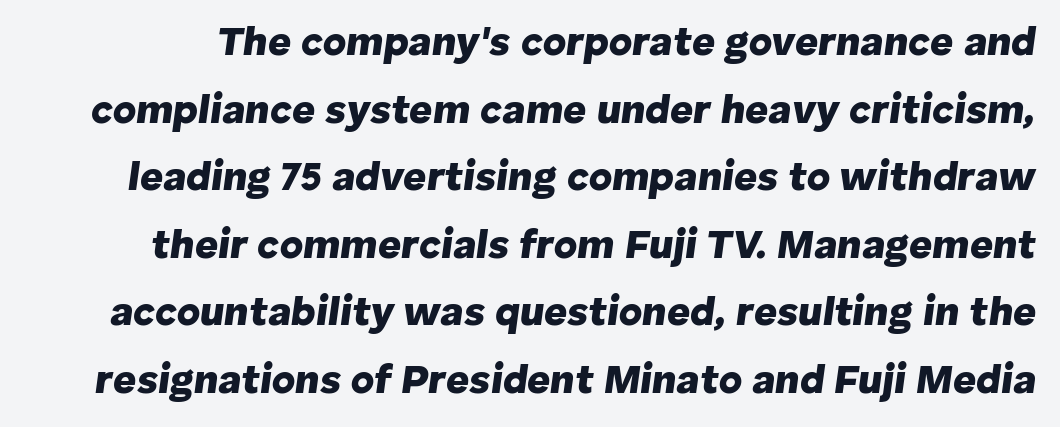
{"italic": "yes", "lean": "right", "slant_degrees": 8, "bold": "yes", "weight": "heavy", "width": "normal", "stroke_contrast": "low", "x_height": "medium", "monospaced": "no", "underline": "no", "line_spacing": "normal", "line_spacing_ratio": 1.69, "letter_spacing": "normal", "letter_spacing_em": 0.0, "glyph_px": 40}
